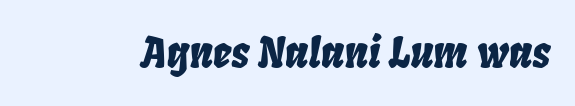
The image shows 42 px condensed type, italic (leaning right); set normal letter spacing, not underlined; low stroke contrast and a large x-height.
